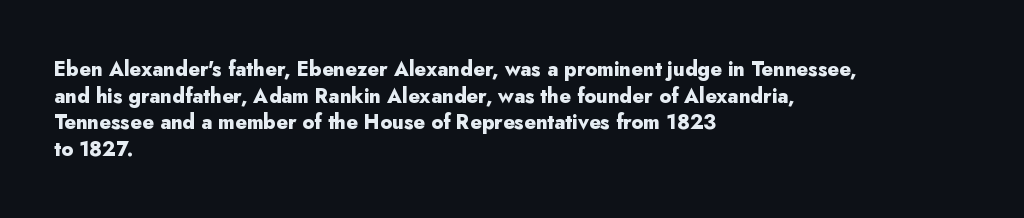
Q: Is the text bold? A: Yes.
Q: Is the text italic (slanted)? A: No, it is upright.
Q: Is the text underlined? A: No.
Q: How is the paragraph aligned? A: Left-aligned.
Q: Is the spacing between letters normal or unusually wide? A: Normal.
Q: Is the spacing between lines tight, normal or loose? A: Normal.
